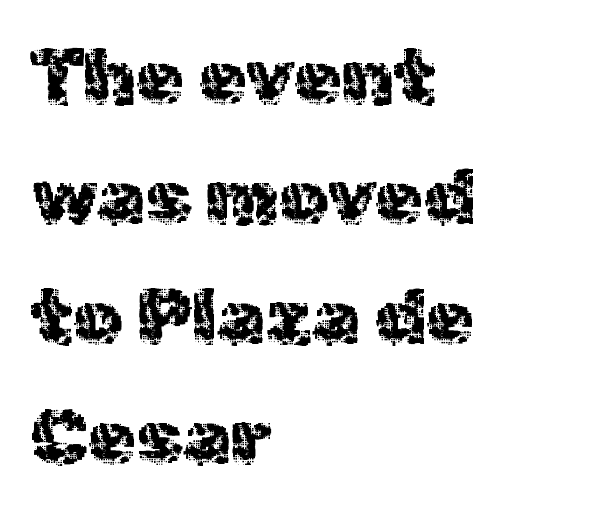
The image shows 78 px regular-weight sans-serif type, upright; set left-aligned, normal line spacing (1.54x), normal letter spacing, not underlined; a medium x-height.
